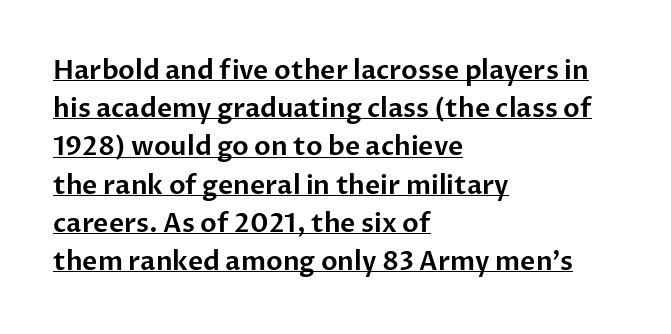
Q: Is the text italic (slanted)? A: No, it is upright.
Q: Is the text underlined? A: Yes.
Q: How is the paragraph aligned? A: Left-aligned.
Q: Is the spacing between letters normal or unusually wide? A: Normal.
Q: Is the spacing between lines tight, normal or loose? A: Normal.
